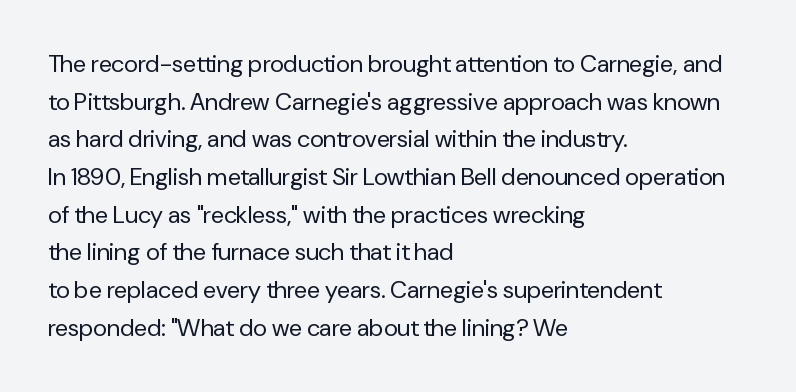
The image shows 24 px text type, upright; set left-aligned, normal line spacing (1.57x), normal letter spacing, not underlined.
